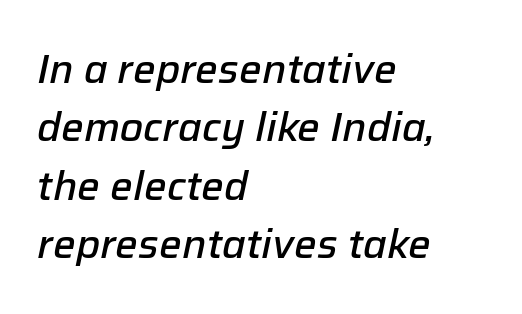
The image shows 40 px semibold type, italic (leaning right); set left-aligned, normal line spacing (1.46x), normal letter spacing, not underlined; low stroke contrast and a medium x-height.
